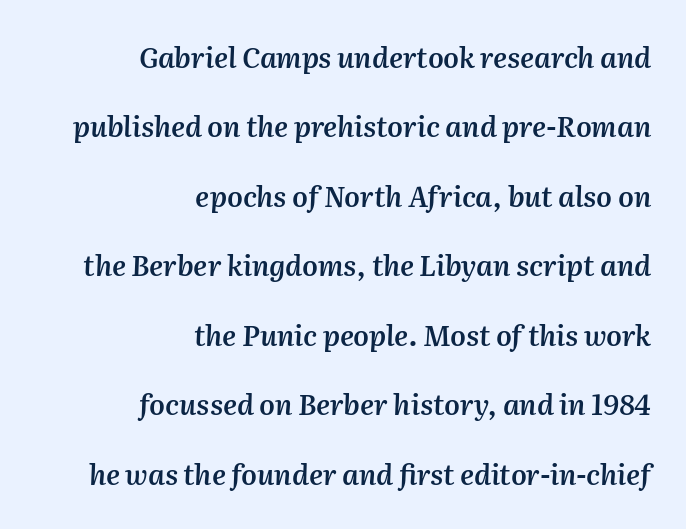
Line endings align vertically; line beginnings do not. The designer dialed line spacing up above the default. The axis of the letterforms is tilted away from vertical. The letters sit at their default tracking, neither squeezed nor spread.
